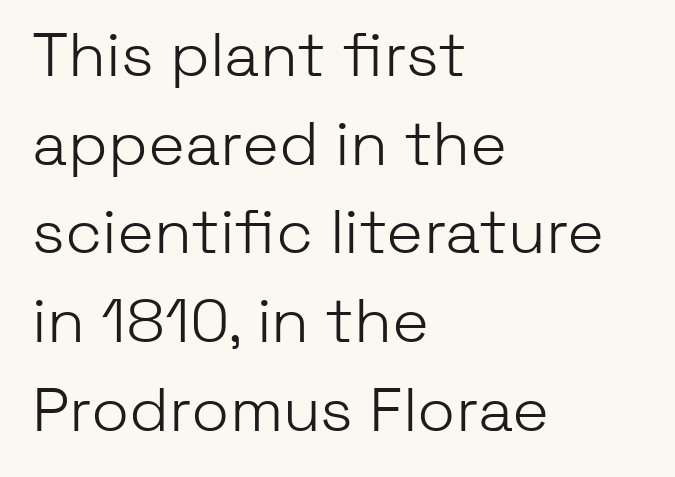
The image shows 62 px light sans-serif type, upright; set left-aligned, normal line spacing (1.43x), normal letter spacing, not underlined; low stroke contrast and a medium x-height.
